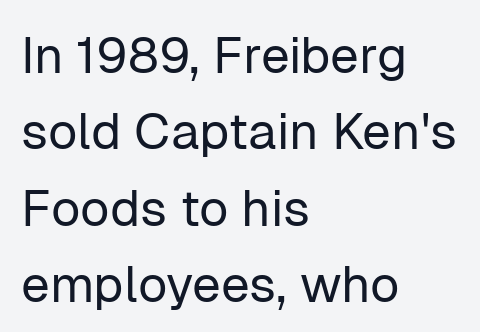
The image shows 51 px regular-weight sans-serif type, upright; set left-aligned, normal line spacing (1.5x), normal letter spacing, not underlined; low stroke contrast and a medium x-height.
